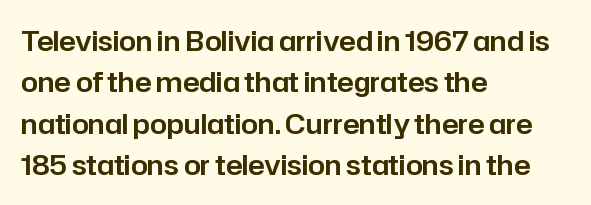
{"italic": "no", "underline": "no", "align": "left", "line_spacing": "normal", "line_spacing_ratio": 1.53, "letter_spacing": "normal", "letter_spacing_em": 0.0, "glyph_px": 27}
